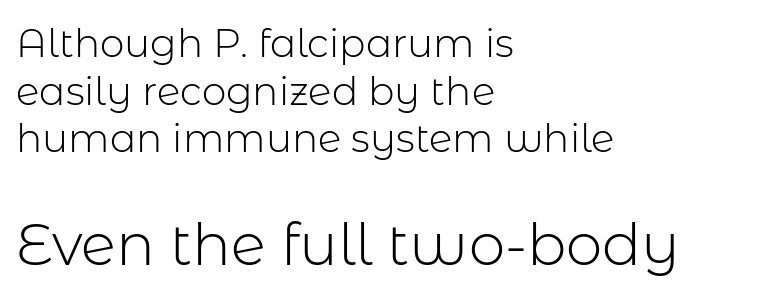
This is sans-serif lettering, the kind often seen on screens and signage. This sample has the flowing, uneven cadence of proportional lettering. Italic? Not at all — the glyphs are vertical. The tracking reads as untouched default to a designer's eye.
